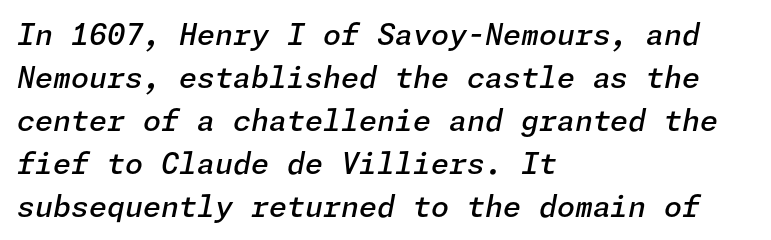
{"italic": "yes", "lean": "right", "slant_degrees": 11, "bold": "semi", "weight": "semibold", "width": "normal", "stroke_contrast": "low", "x_height": "medium", "underline": "no", "align": "left", "line_spacing": "normal", "line_spacing_ratio": 1.48, "letter_spacing": "normal", "letter_spacing_em": 0.0, "glyph_px": 29}
